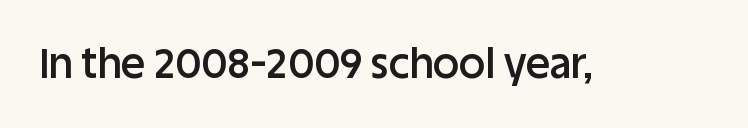
The image shows 41 px semibold sans-serif type, upright; set normal letter spacing, not underlined; low stroke contrast and a large x-height.
